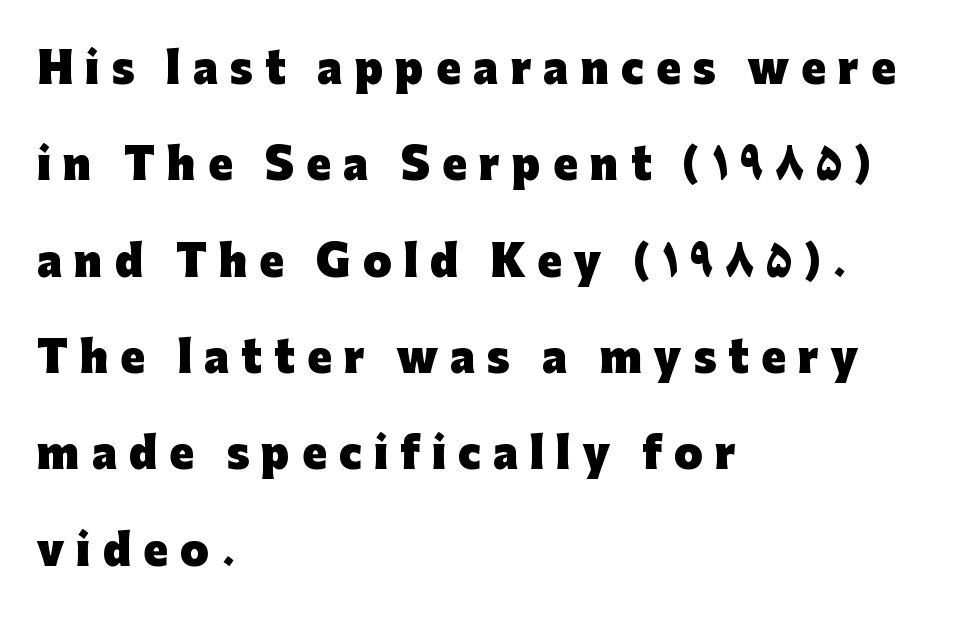
Q: Is the text bold? A: Yes.
Q: Is the text italic (slanted)? A: No, it is upright.
Q: Is the typeface a serif or a sans-serif typeface? A: Sans-serif.
Q: Is the text underlined? A: No.
Q: How is the paragraph aligned? A: Left-aligned.
Q: Is the spacing between letters normal or unusually wide? A: Unusually wide.
Q: Is the spacing between lines tight, normal or loose? A: Loose.
Q: Width (condensed, normal, or wide)? A: Normal.
Q: Stroke contrast? A: Low.
Q: x-height? A: Medium.
Q: Monospaced? A: No.
